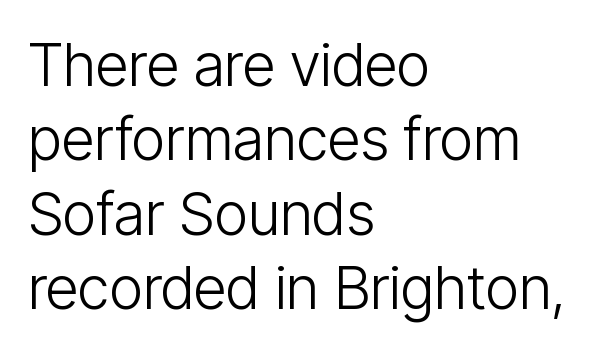
The rendering anchors every line to the left-hand side. Plain, unruled lines of type. Heaviness? Minimal to ordinary, like unemphasized prose. The specimen reads as upright at a glance. Does extra space separate the letters? No, they use regular spacing. The passage shown is typed in a proportional face where columns would drift.
